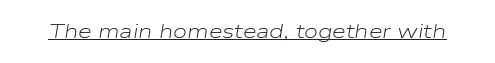
The image shows 20 px text type, italic (leaning right); set normal letter spacing, underlined.
